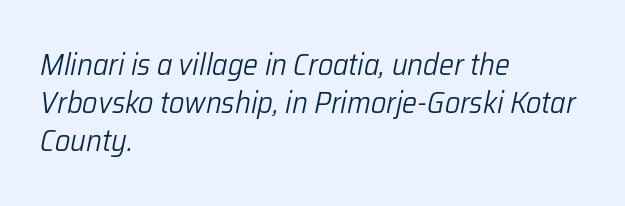
Each line starts at the same left margin while the right side varies. Every character sits at an angle, as italics do. This sample keeps an unexceptional amount of space between lines. The font sits on the lighter half of the weight spectrum, regular included.
